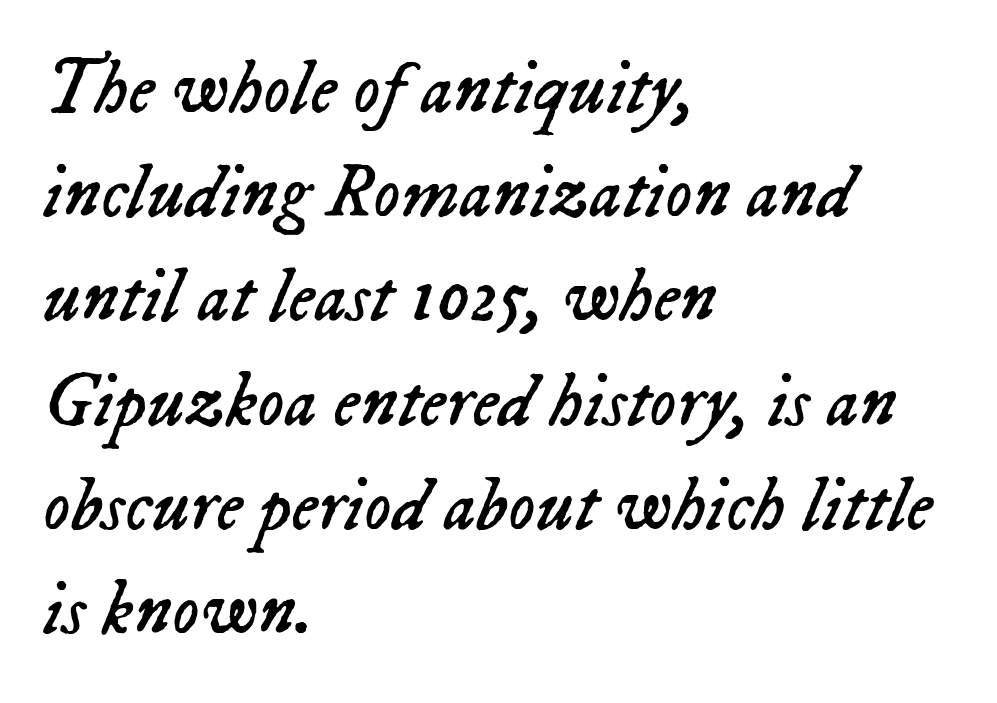
{"italic": "yes", "lean": "right", "slant_degrees": 23, "bold": "no", "weight": "regular", "width": "normal", "stroke_contrast": "low", "x_height": "medium", "monospaced": "no", "underline": "no", "align": "left", "line_spacing": "normal", "line_spacing_ratio": 1.39, "letter_spacing": "normal", "letter_spacing_em": 0.0, "glyph_px": 75}
